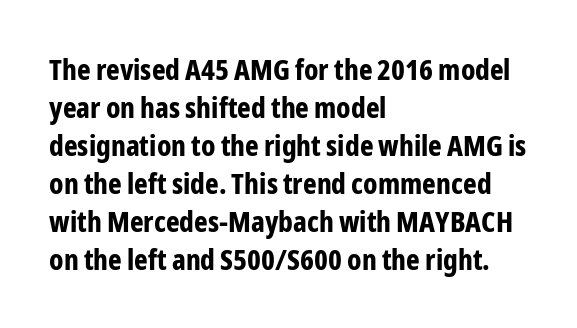
The image shows 29 px bold, condensed sans-serif type, upright; set left-aligned, normal line spacing (1.31x), normal letter spacing, not underlined; low stroke contrast and a medium x-height.
